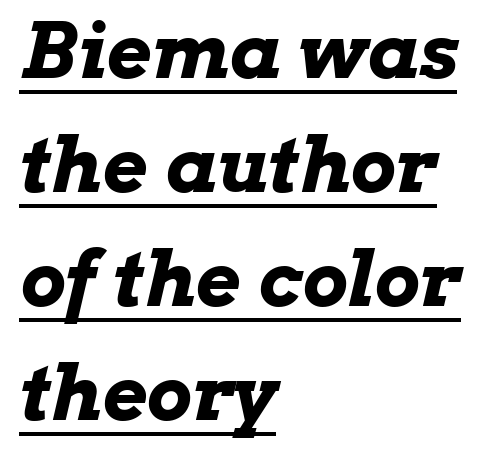
{"italic": "yes", "lean": "right", "slant_degrees": 13, "bold": "yes", "weight": "bold", "width": "wide", "stroke_contrast": "low", "x_height": "medium", "monospaced": "no", "underline": "yes", "align": "left", "line_spacing": "normal", "line_spacing_ratio": 1.48, "letter_spacing": "normal", "letter_spacing_em": 0.0, "glyph_px": 77}
